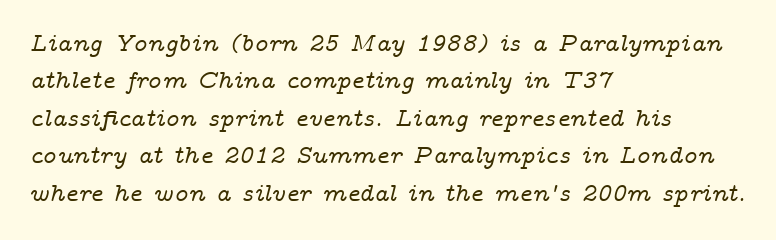
Reading down the column, the eye jumps a familiar distance to each next line. There's an unmistakable incline to the writing here. Decoration check: the copy has no underline. These lines keep a tight, regular rhythm from letter to letter.
